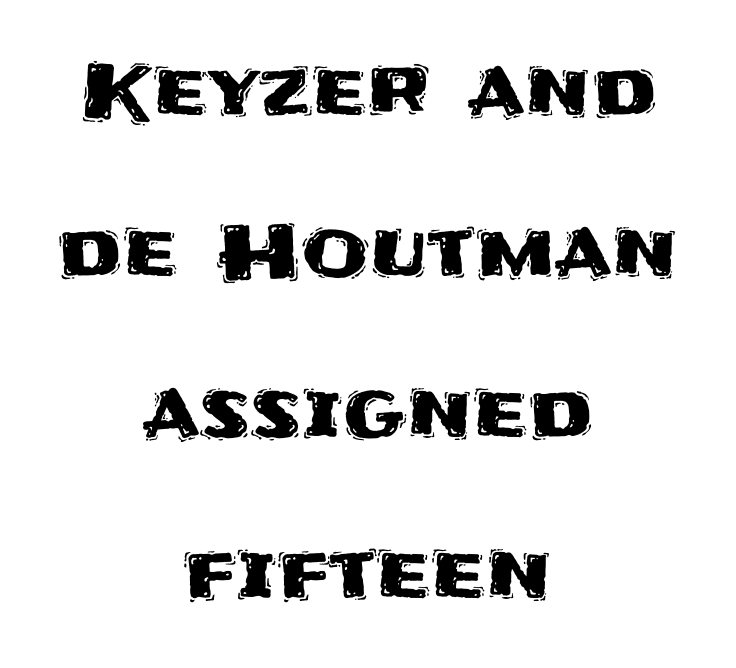
The image shows 77 px sans-serif type, upright; set centered, loose line spacing (2.09x), normal letter spacing, not underlined; medium stroke contrast and a large x-height.
